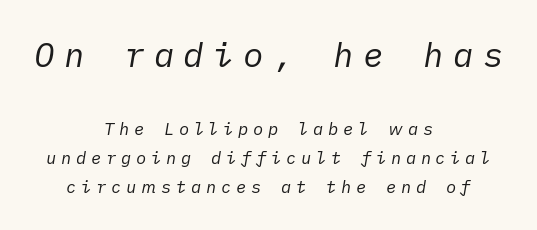
Q: Is the text bold? A: No.
Q: Is the text italic (slanted)? A: Yes, it leans right by about 10 degrees.
Q: Is the text underlined? A: No.
Q: How is the paragraph aligned? A: Centered.
Q: Is the spacing between letters normal or unusually wide? A: Unusually wide.
Q: Is the spacing between lines tight, normal or loose? A: Normal.
Q: Which block of text is set in a larger size, the first (top) or the second (bottom)? A: The first (top) one.
Q: Width (condensed, normal, or wide)? A: Normal.
Q: Stroke contrast? A: Low.
Q: x-height? A: Medium.
